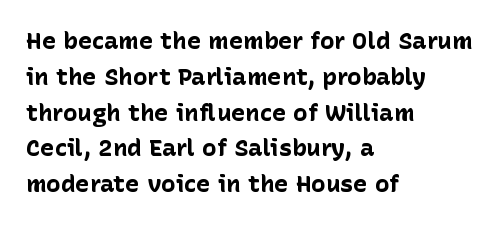
Q: Is the text bold? A: Yes.
Q: Is the text italic (slanted)? A: No, it is upright.
Q: Is the text underlined? A: No.
Q: How is the paragraph aligned? A: Left-aligned.
Q: Is the spacing between letters normal or unusually wide? A: Normal.
Q: Is the spacing between lines tight, normal or loose? A: Normal.
